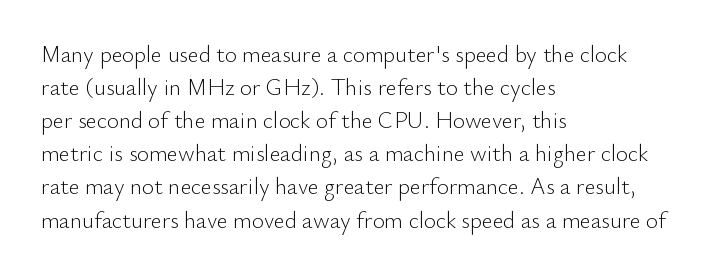
Does extra space separate the letters? No, they use regular spacing. The rendering anchors every line to the left-hand side. The axis of the letterforms is exactly vertical. These lines sit exactly where default settings would place them. Ink coverage per letter is moderate at most. Bare-footed words on every line.
